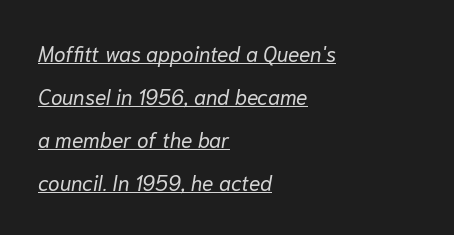
Summary of weight: not heavy and not bold. How would I describe the line gaps? Wide and relaxed. Designer's note — italics engaged. All the whitespace from short lines collects on the right. What stands out about the letter spacing? Nothing — it is the standard amount.
